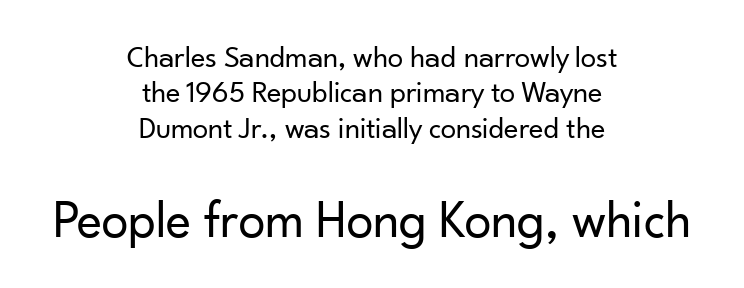
Q: Is the text bold? A: No.
Q: Is the text italic (slanted)? A: No, it is upright.
Q: Is the typeface a serif or a sans-serif typeface? A: Sans-serif.
Q: Is the text underlined? A: No.
Q: How is the paragraph aligned? A: Centered.
Q: Is the spacing between letters normal or unusually wide? A: Normal.
Q: Is the spacing between lines tight, normal or loose? A: Tight.
Q: Which block of text is set in a larger size, the first (top) or the second (bottom)? A: The second (bottom) one.
Q: Width (condensed, normal, or wide)? A: Normal.
Q: Stroke contrast? A: Low.
Q: x-height? A: Small.
Q: Monospaced? A: No.
